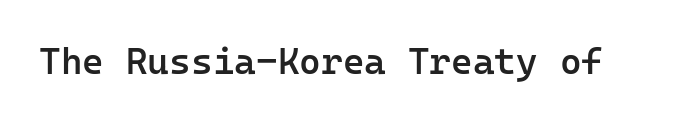
{"serif": "no", "italic": "no", "bold": "semi", "weight": "semibold", "width": "normal", "stroke_contrast": "low", "x_height": "medium", "monospaced": "yes", "underline": "no", "letter_spacing": "normal", "letter_spacing_em": 0.0, "glyph_px": 37}
